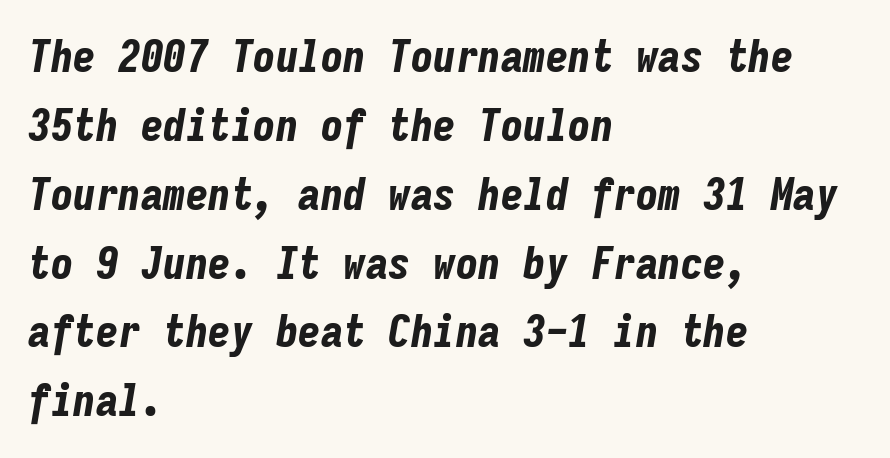
Q: Is the text bold? A: Yes.
Q: Is the text italic (slanted)? A: Yes, it leans right by about 9 degrees.
Q: Is the text underlined? A: No.
Q: How is the paragraph aligned? A: Left-aligned.
Q: Is the spacing between letters normal or unusually wide? A: Normal.
Q: Is the spacing between lines tight, normal or loose? A: Normal.
Q: Width (condensed, normal, or wide)? A: Condensed.
Q: Stroke contrast? A: Low.
Q: x-height? A: Medium.
Q: Monospaced? A: Yes.
